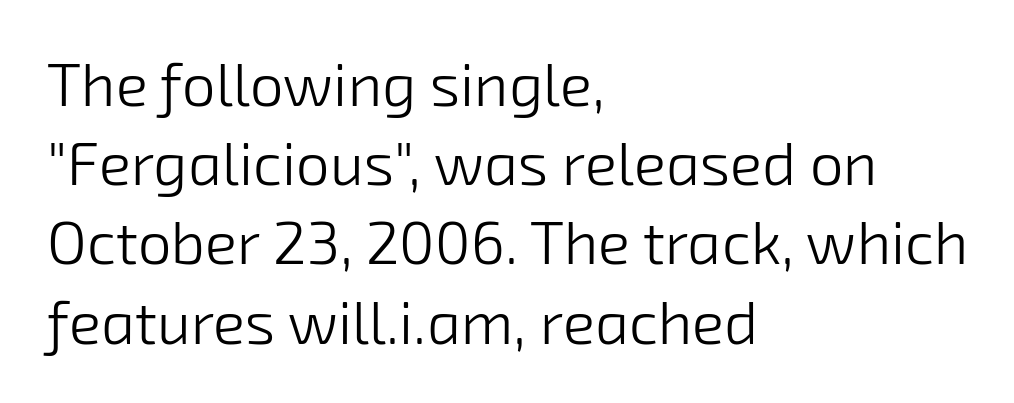
Observe the ordinary spacing: letters are neighbours, not strangers. Looks like regular typesetting: each glyph gets only the width it needs. The face looks like a standard text weight, possibly lighter. In terms of letterform style, serifs are entirely absent. The zone under the glyphs is completely vacant.
